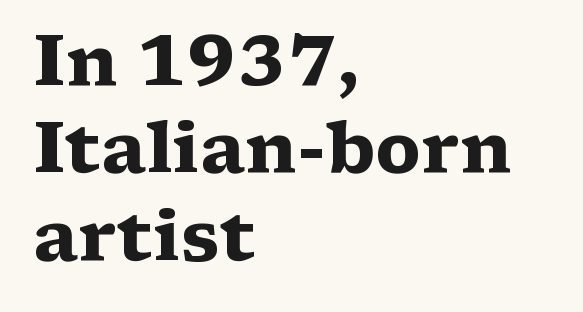
{"serif": "yes", "italic": "no", "bold": "yes", "weight": "heavy", "width": "wide", "stroke_contrast": "medium", "x_height": "medium", "monospaced": "no", "underline": "no", "align": "left", "line_spacing": "normal", "line_spacing_ratio": 1.25, "letter_spacing": "normal", "letter_spacing_em": 0.0, "glyph_px": 70}
